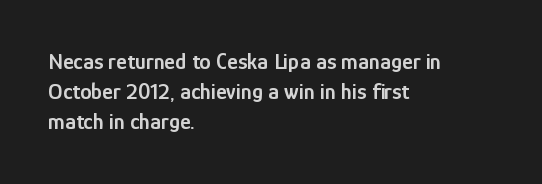
{"italic": "no", "bold": "semi", "underline": "no", "align": "left", "line_spacing": "normal", "line_spacing_ratio": 1.31, "letter_spacing": "normal", "letter_spacing_em": 0.0, "glyph_px": 23}
